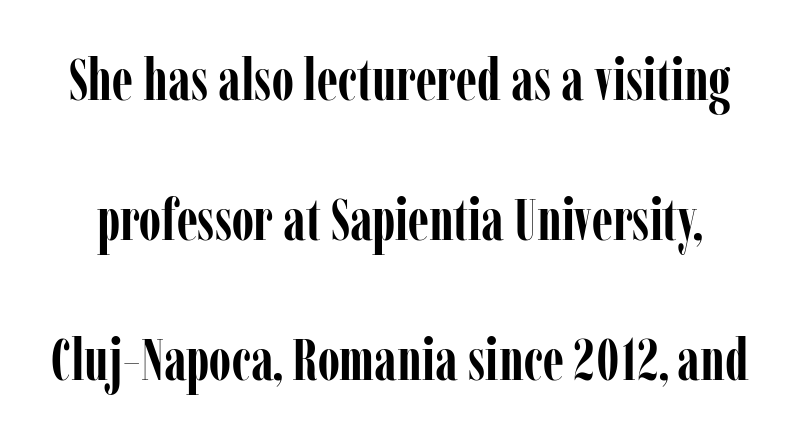
Q: Is the text bold? A: Yes.
Q: Is the text italic (slanted)? A: No, it is upright.
Q: Is the typeface a serif or a sans-serif typeface? A: Serif.
Q: Is the text underlined? A: No.
Q: Is the spacing between letters normal or unusually wide? A: Normal.
Q: Is the spacing between lines tight, normal or loose? A: Loose.
Q: Width (condensed, normal, or wide)? A: Condensed.
Q: Stroke contrast? A: Low.
Q: x-height? A: Medium.
Q: Monospaced? A: No.
